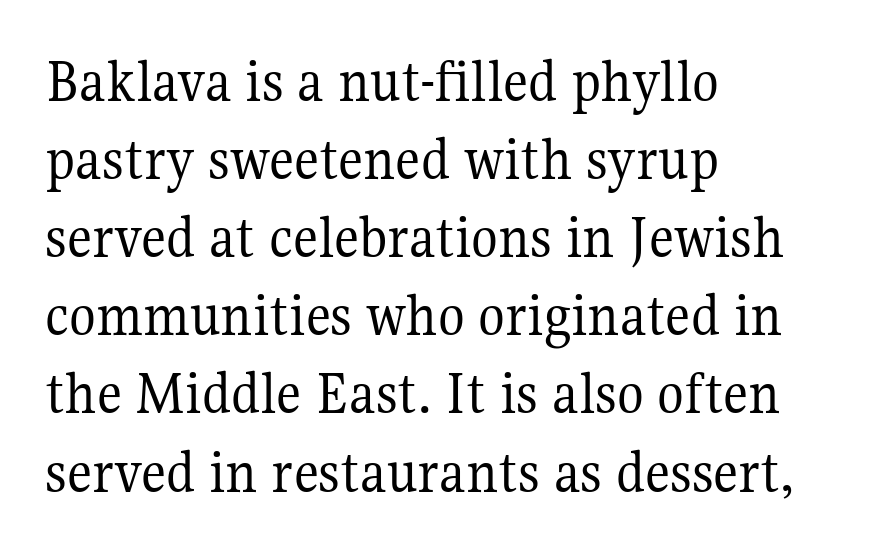
{"serif": "yes", "italic": "no", "bold": "no", "weight": "regular", "width": "normal", "stroke_contrast": "medium", "x_height": "medium", "monospaced": "no", "underline": "no", "align": "left", "line_spacing": "normal", "line_spacing_ratio": 1.26, "letter_spacing": "normal", "letter_spacing_em": 0.0, "glyph_px": 62}
